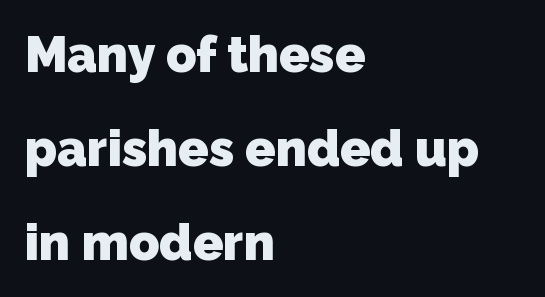
The passage shown is not underscored anywhere. You could not count columns in this text — the font is proportionally spaced. Every row of glyphs begins at an identical x-position on the left. Serif or sans? Sans — the stroke terminals are bare. These lines keep a tight, regular rhythm from letter to letter.
